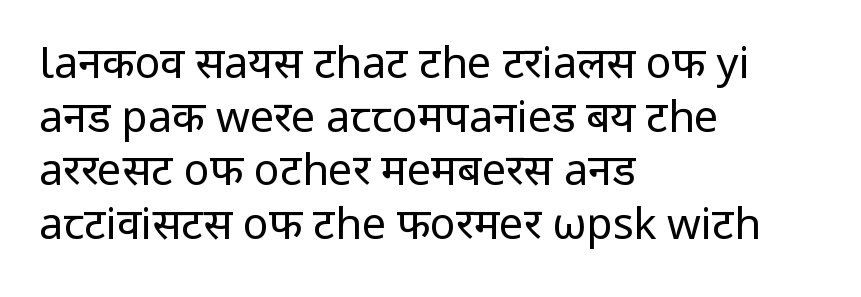
Horizontal alignment here is leftward, the default for most running prose. Looks like regular typesetting: each glyph gets only the width it needs. A sans-serif font was chosen for this passage. The typeface has the unassuming heft of standard copy or less.
